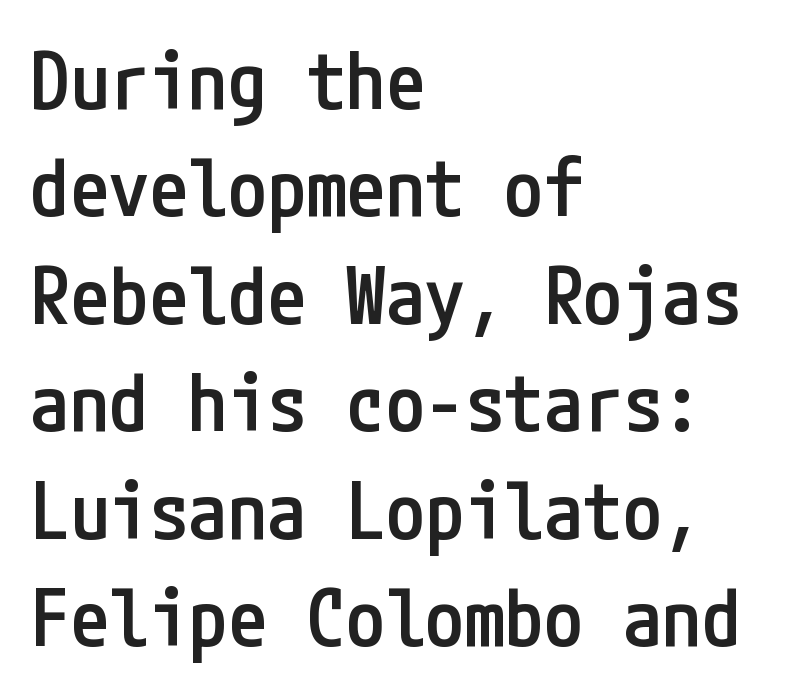
{"serif": "no", "italic": "no", "bold": "semi", "weight": "semibold", "width": "condensed", "stroke_contrast": "low", "x_height": "medium", "underline": "no", "align": "left", "line_spacing": "normal", "line_spacing_ratio": 1.36, "letter_spacing": "normal", "letter_spacing_em": 0.0, "glyph_px": 79}
